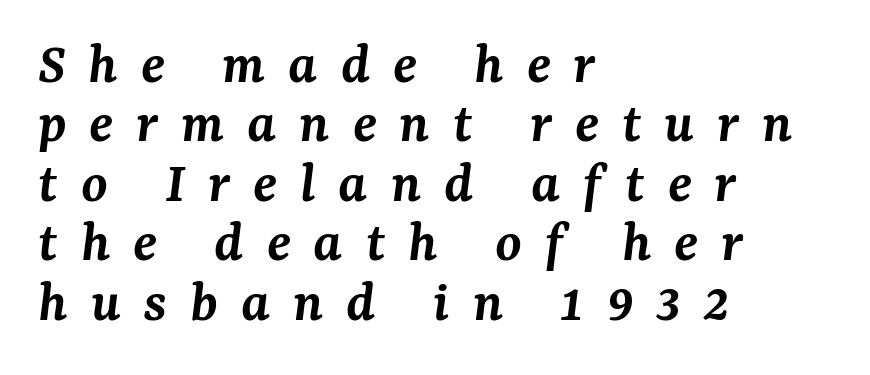
Q: Is the text bold? A: Semi-bold.
Q: Is the text italic (slanted)? A: Yes, it leans right by about 7 degrees.
Q: Is the typeface a serif or a sans-serif typeface? A: Serif.
Q: Is the text underlined? A: No.
Q: How is the paragraph aligned? A: Left-aligned.
Q: Is the spacing between letters normal or unusually wide? A: Unusually wide.
Q: Is the spacing between lines tight, normal or loose? A: Tight.
Q: Width (condensed, normal, or wide)? A: Normal.
Q: Stroke contrast? A: Medium.
Q: x-height? A: Medium.
Q: Monospaced? A: No.
